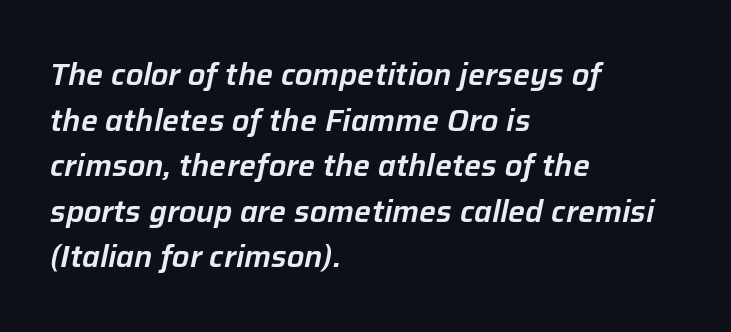
These lines are rendered in a variable-pitch font. The whole block is typeset with a tilt. Descenders hang freely into open space. Inter-character spacing is left at the font's built-in metrics. Line starts are locked; line ends wander. Each new line begins a customary step beneath the previous one.
